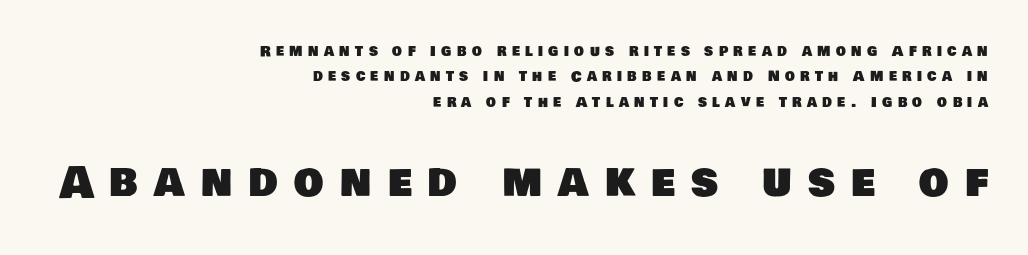
Q: Is the typeface a serif or a sans-serif typeface? A: Sans-serif.
Q: Is the text underlined? A: No.
Q: How is the paragraph aligned? A: Right-aligned.
Q: Is the spacing between letters normal or unusually wide? A: Unusually wide.
Q: Which block of text is set in a larger size, the first (top) or the second (bottom)? A: The second (bottom) one.
Q: Width (condensed, normal, or wide)? A: Normal.
Q: Stroke contrast? A: Low.
Q: x-height? A: Large.
Q: Monospaced? A: No.
